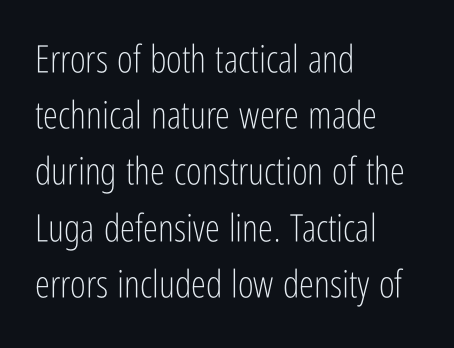
The image shows 38 px light, condensed sans-serif type, upright; set left-aligned, normal line spacing (1.48x), normal letter spacing, not underlined; low stroke contrast and a medium x-height.
